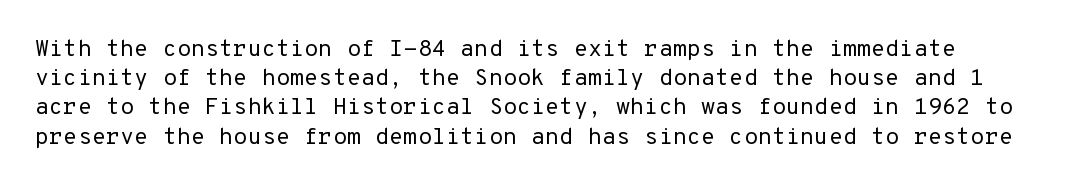
{"italic": "no", "bold": "no", "underline": "no", "line_spacing": "normal", "line_spacing_ratio": 1.27, "letter_spacing": "normal", "letter_spacing_em": 0.0, "glyph_px": 23}
